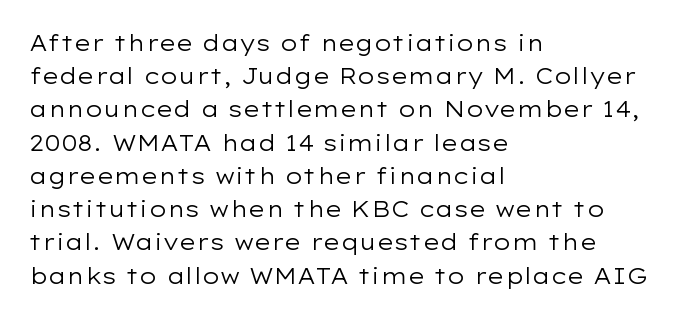
{"italic": "no", "bold": "no", "underline": "no", "align": "left", "line_spacing": "normal", "line_spacing_ratio": 1.51, "letter_spacing": "normal", "letter_spacing_em": 0.0, "glyph_px": 22}
